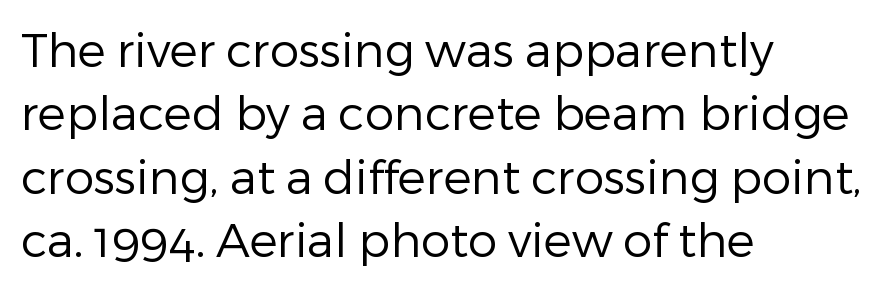
The image shows 47 px regular-weight sans-serif type, upright; set left-aligned, normal line spacing (1.35x), normal letter spacing, not underlined; low stroke contrast and a medium x-height.
